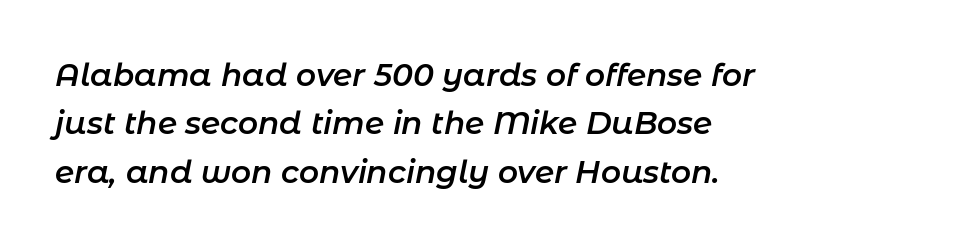
{"italic": "yes", "lean": "right", "slant_degrees": 11, "bold": "semi", "weight": "semibold", "width": "normal", "stroke_contrast": "low", "x_height": "medium", "monospaced": "no", "underline": "no", "align": "left", "line_spacing": "normal", "line_spacing_ratio": 1.56, "letter_spacing": "normal", "letter_spacing_em": 0.0, "glyph_px": 31}
